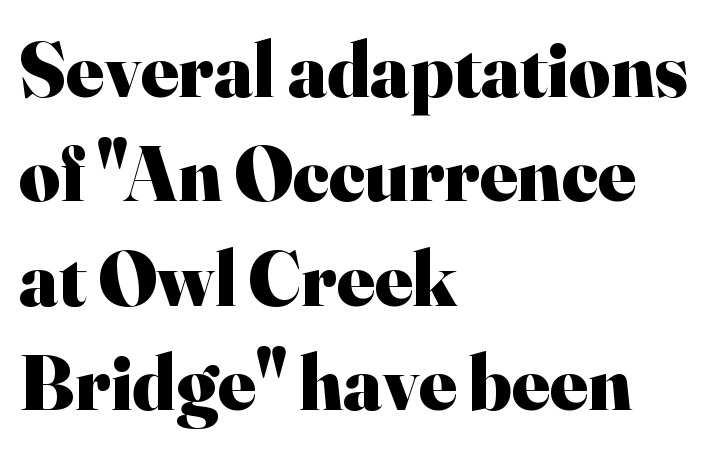
{"serif": "yes", "italic": "no", "bold": "yes", "weight": "heavy", "width": "normal", "stroke_contrast": "high", "x_height": "small", "monospaced": "no", "underline": "no", "align": "left", "line_spacing": "normal", "line_spacing_ratio": 1.32, "letter_spacing": "normal", "letter_spacing_em": 0.0, "glyph_px": 79}
